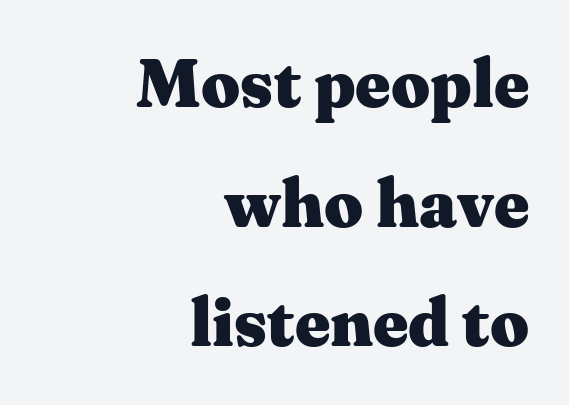
The image shows 68 px heavy, wide serif type, upright; set right-aligned, line spacing 1.76x, normal letter spacing, not underlined; medium stroke contrast and a medium x-height.
